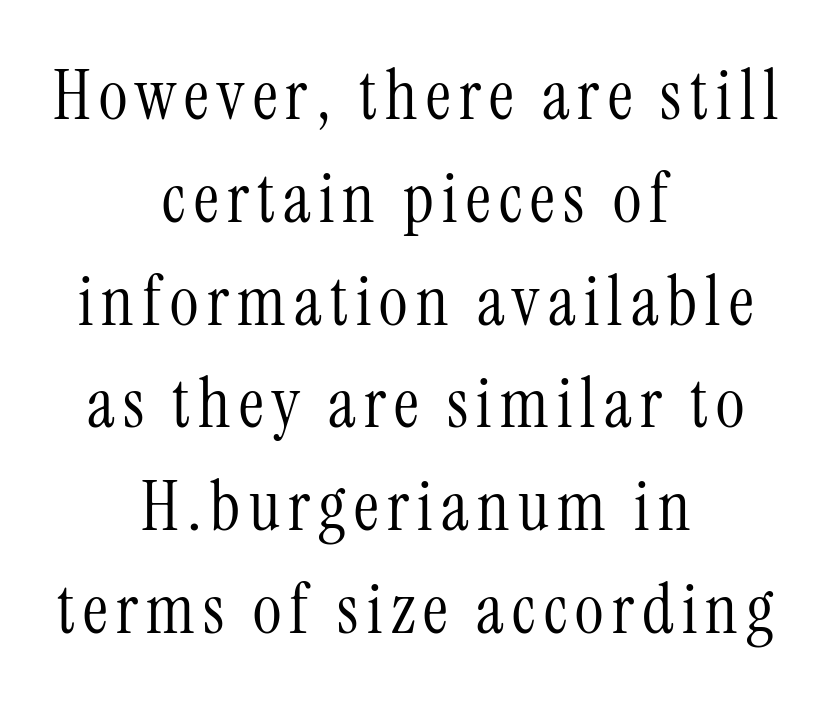
Vertically, the passage feels balanced, rows spaced as you'd expect. The passage shown is typed in a proportional face where columns would drift. In terms of letterform style, serifs are clearly present. Teacher's note: observe the equal gaps on both sides — that is centered alignment. Does the lettering tilt? It doesn't — this is upright.
